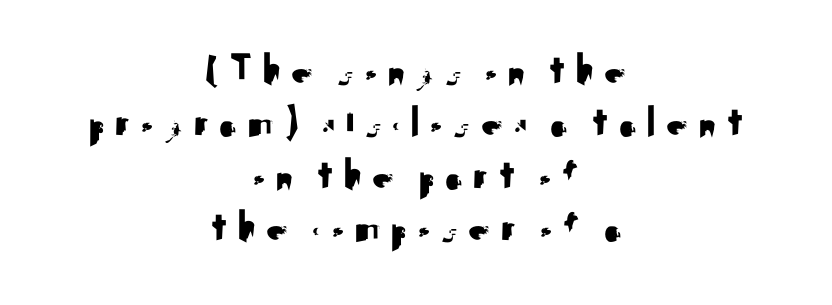
Q: Is the text italic (slanted)? A: No, it is upright.
Q: Is the typeface a serif or a sans-serif typeface? A: Sans-serif.
Q: Is the text underlined? A: No.
Q: How is the paragraph aligned? A: Centered.
Q: Is the spacing between letters normal or unusually wide? A: Unusually wide.
Q: Width (condensed, normal, or wide)? A: Normal.
Q: Stroke contrast? A: Medium.
Q: x-height? A: Small.
Q: Monospaced? A: No.
